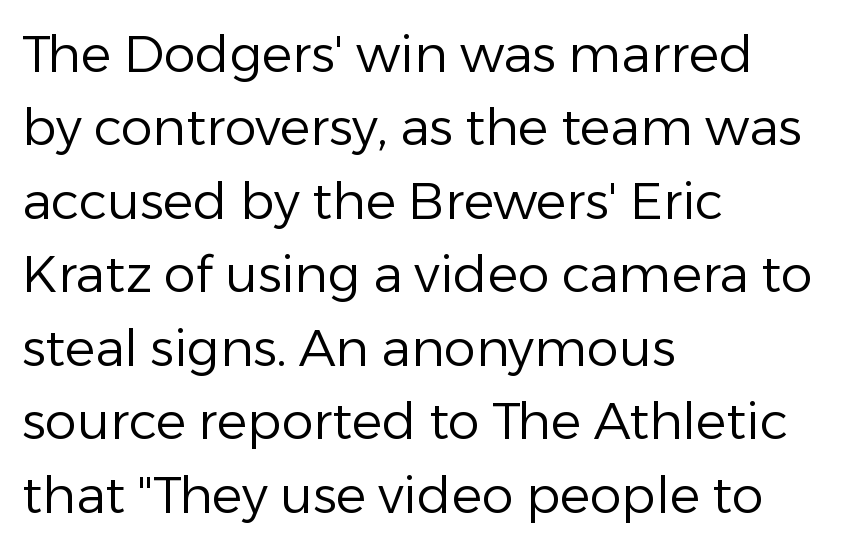
The image shows 51 px regular-weight sans-serif type, upright; set left-aligned, normal line spacing (1.44x), normal letter spacing, not underlined; low stroke contrast and a medium x-height.
